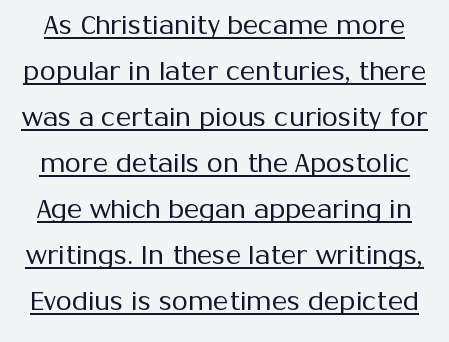
The image shows 26 px text type, upright; set line spacing 1.77x, normal letter spacing, underlined.
